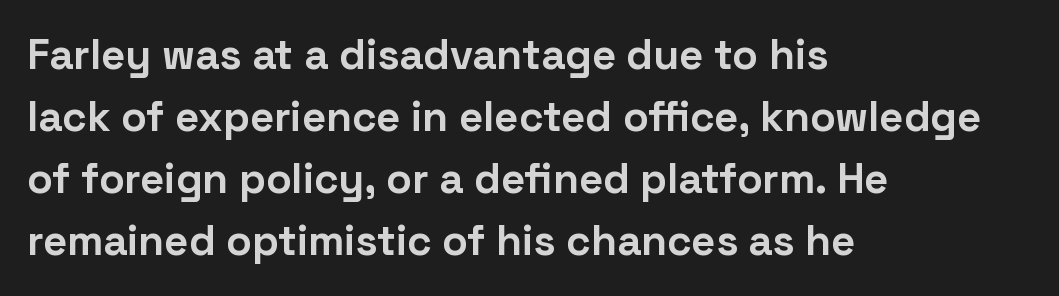
The image shows 42 px bold sans-serif type, upright; set left-aligned, normal line spacing (1.48x), normal letter spacing, not underlined; low stroke contrast and a medium x-height.
